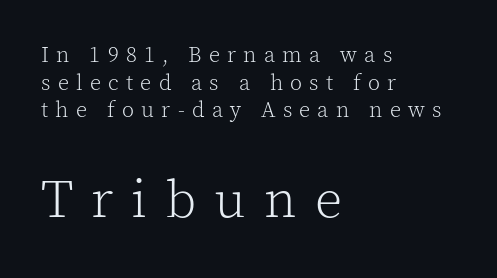
The image shows 54 px light serif type, upright; set left-aligned, normal line spacing (1.26x), unusually wide letter spacing (+0.33 em), not underlined; the second (bottom) block is 2.45x larger; a medium x-height.
